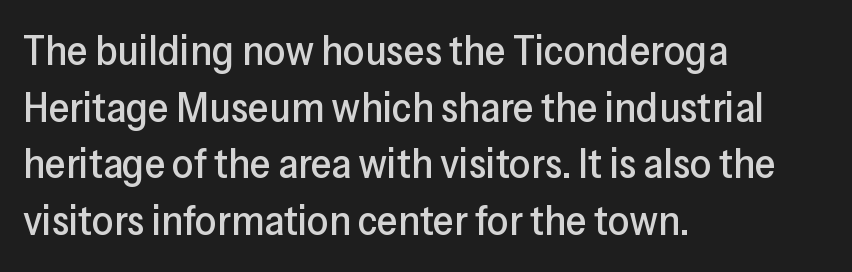
{"serif": "no", "italic": "no", "width": "normal", "stroke_contrast": "low", "x_height": "medium", "monospaced": "no", "underline": "no", "align": "left", "line_spacing": "normal", "line_spacing_ratio": 1.35, "letter_spacing": "normal", "letter_spacing_em": 0.0, "glyph_px": 42}
